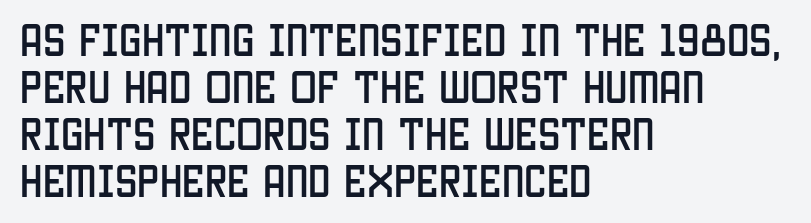
The baseline area is clear. When letters stand straight like this, we call the style roman or upright. Examine the stroke ends and you'll find no serifs. Which margin do the lines hug? The left one — the right edge is uneven.
